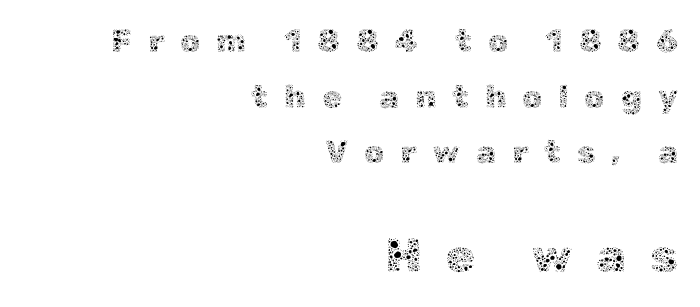
The image shows 48 px thin type, upright; set right-aligned, line spacing 1.74x, unusually wide letter spacing (+0.49 em), not underlined; the second (bottom) block is 1.5x larger; a medium x-height.
